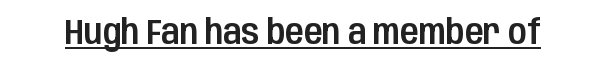
{"serif": "no", "italic": "no", "width": "condensed", "stroke_contrast": "low", "x_height": "large", "monospaced": "no", "underline": "yes", "letter_spacing": "normal", "letter_spacing_em": 0.0, "glyph_px": 34}
